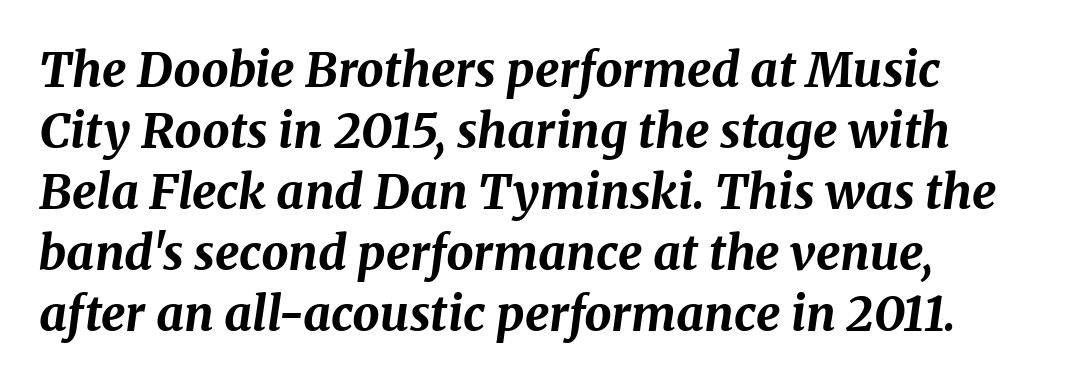
Q: Is the text bold? A: Yes.
Q: Is the text italic (slanted)? A: Yes, it leans right by about 8 degrees.
Q: Is the text underlined? A: No.
Q: Is the spacing between letters normal or unusually wide? A: Normal.
Q: Is the spacing between lines tight, normal or loose? A: Normal.
Q: Width (condensed, normal, or wide)? A: Normal.
Q: Stroke contrast? A: Medium.
Q: x-height? A: Medium.
Q: Monospaced? A: No.
